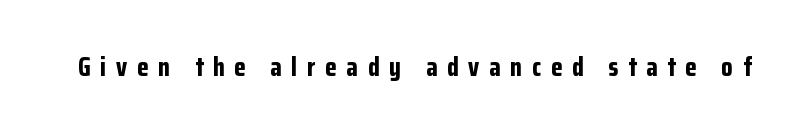
The image shows 26 px bold type, upright; set unusually wide letter spacing (+0.38 em), not underlined.
